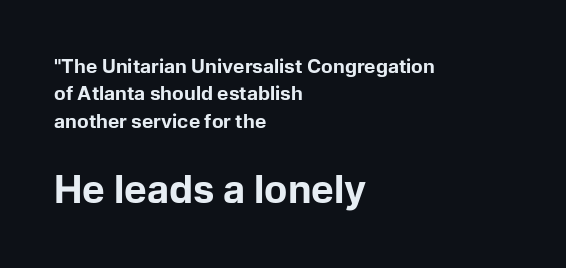
Q: Is the text bold? A: Yes.
Q: Is the text italic (slanted)? A: No, it is upright.
Q: Is the typeface a serif or a sans-serif typeface? A: Sans-serif.
Q: Is the text underlined? A: No.
Q: How is the paragraph aligned? A: Left-aligned.
Q: Is the spacing between letters normal or unusually wide? A: Normal.
Q: Is the spacing between lines tight, normal or loose? A: Normal.
Q: Which block of text is set in a larger size, the first (top) or the second (bottom)? A: The second (bottom) one.
Q: Width (condensed, normal, or wide)? A: Normal.
Q: Stroke contrast? A: Low.
Q: x-height? A: Medium.
Q: Monospaced? A: No.
